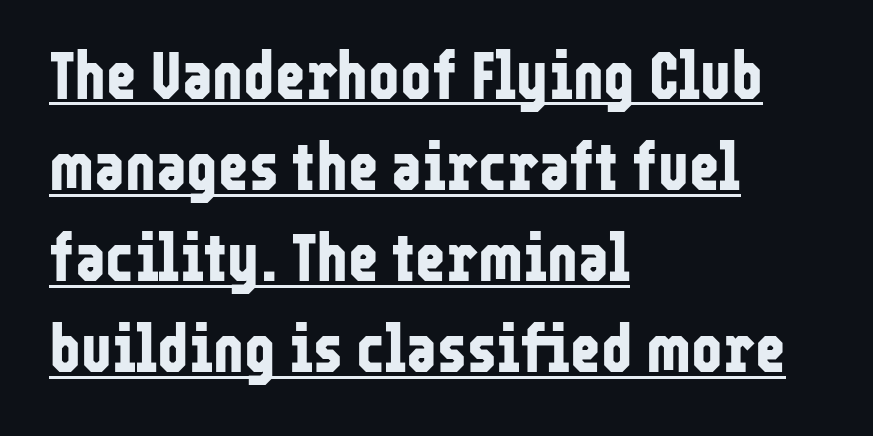
The image shows 66 px bold, condensed sans-serif type, upright; set left-aligned, normal line spacing (1.38x), normal letter spacing, underlined; low stroke contrast and a medium x-height.
